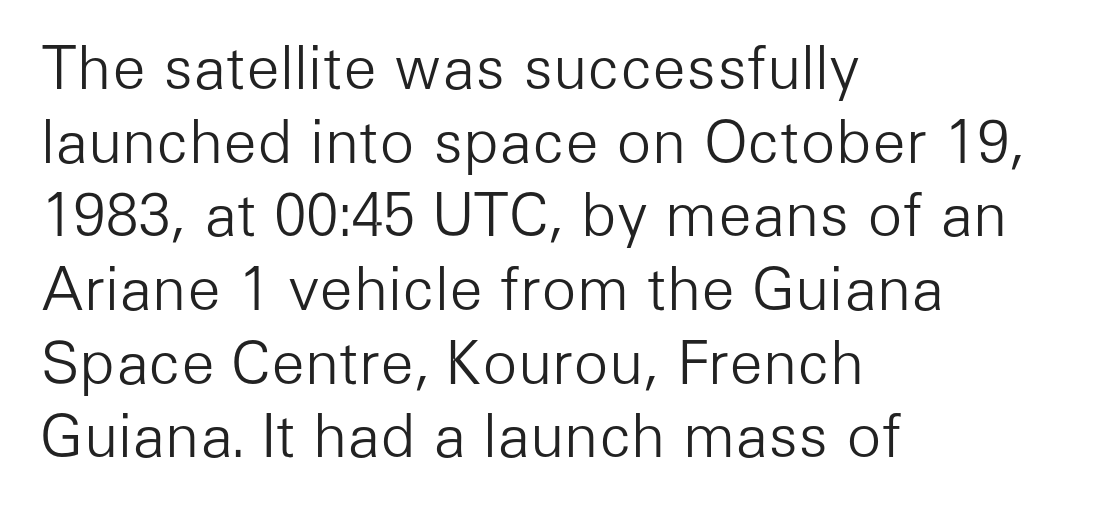
The image shows 58 px light sans-serif type, upright; set left-aligned, normal line spacing (1.27x), normal letter spacing, not underlined; low stroke contrast and a medium x-height.
